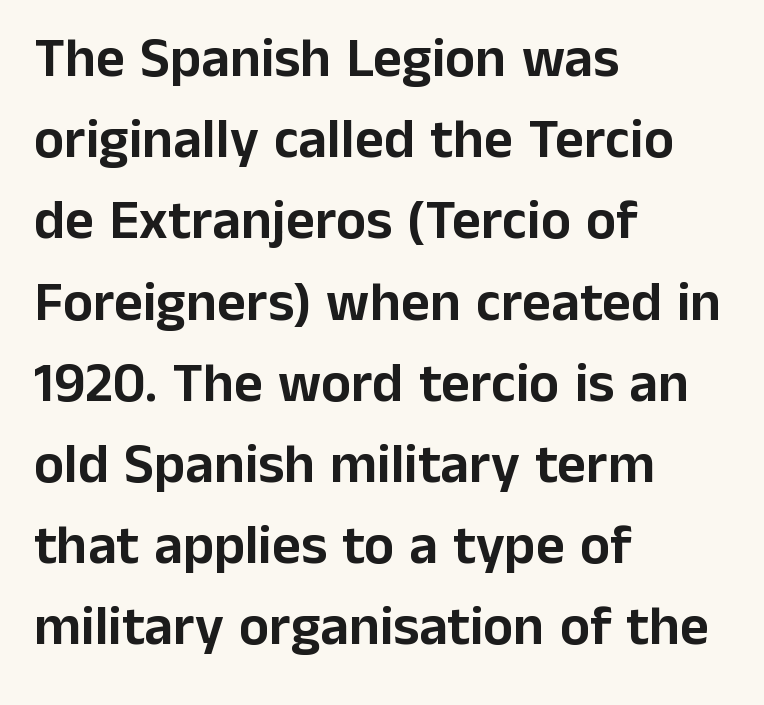
The image shows 56 px sans-serif type, upright; set left-aligned, normal line spacing (1.45x), normal letter spacing, not underlined; low stroke contrast and a medium x-height.
